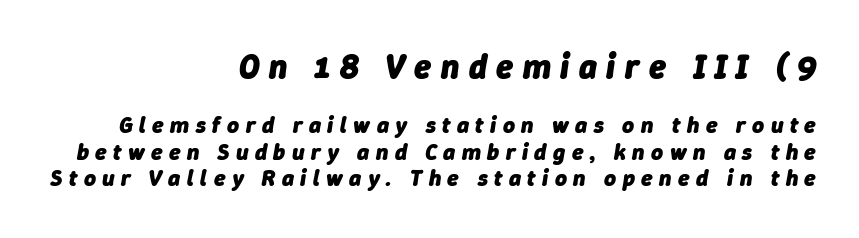
{"italic": "yes", "lean": "right", "slant_degrees": 9, "bold": "yes", "weight": "heavy", "width": "normal", "stroke_contrast": "low", "x_height": "medium", "monospaced": "no", "underline": "no", "align": "right", "line_spacing": "tight", "line_spacing_ratio": 1.15, "letter_spacing": "wide", "letter_spacing_em": 0.28, "larger_block": "first", "size_ratio": 1.48, "glyph_px": 34}
